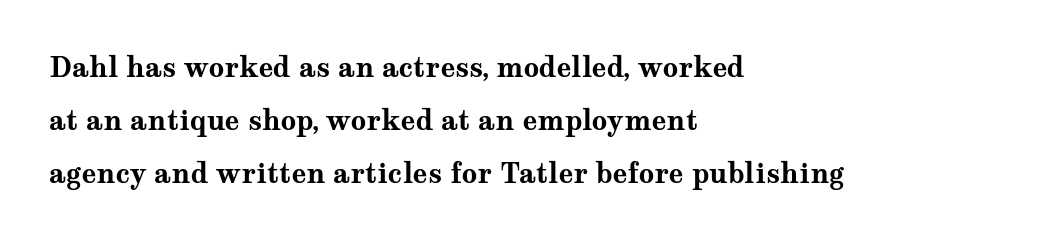
The face used here has the dense, thick strokes of a bold. The line texture is even and compact thanks to regular tracking. Does the lettering tilt? It doesn't — this is upright. The lines are quadded left. Descenders are the only things crossing below the line. Does the leading feel generous? Absolutely, it's lavish.
